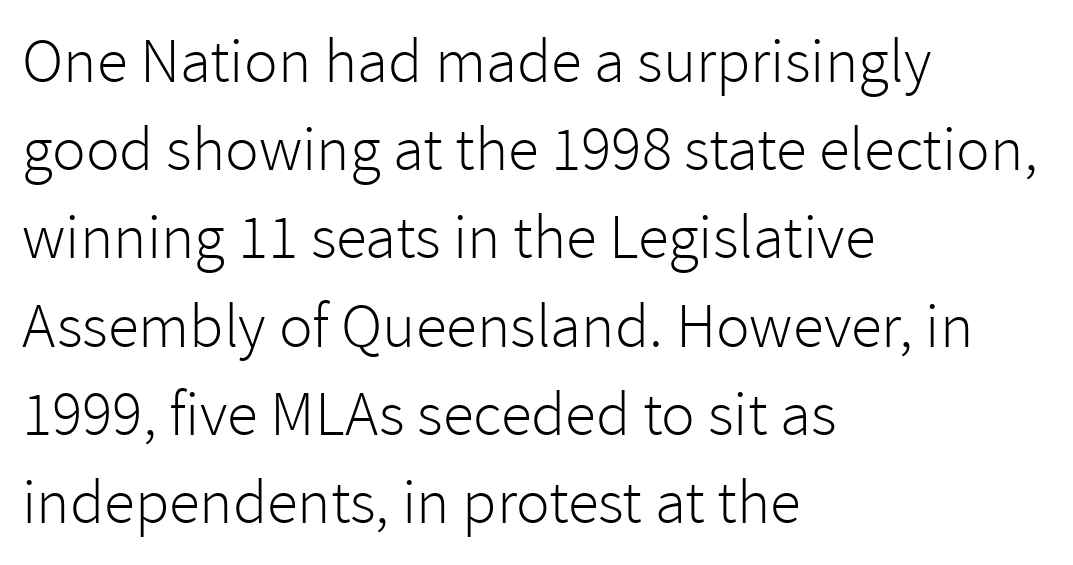
This sample keeps an unexceptional amount of space between lines. You can tell it's not italic because the verticals are truly vertical. The lines in this sample share a left origin and differ only in where they stop. Font category for this specimen: sans-serif. A clean baseline with only descenders dipping below it.
